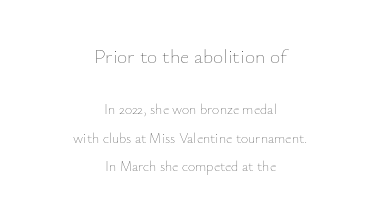
Q: Is the text bold? A: No.
Q: Is the text italic (slanted)? A: No, it is upright.
Q: Is the text underlined? A: No.
Q: How is the paragraph aligned? A: Centered.
Q: Is the spacing between letters normal or unusually wide? A: Normal.
Q: Is the spacing between lines tight, normal or loose? A: Loose.
Q: Which block of text is set in a larger size, the first (top) or the second (bottom)? A: The first (top) one.
